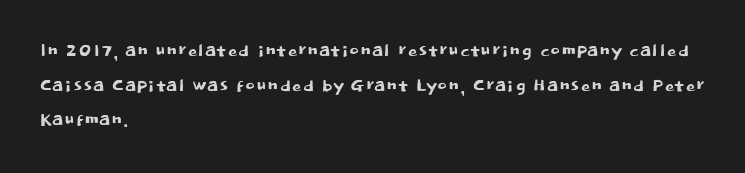
Q: Is the text italic (slanted)? A: No, it is upright.
Q: Is the text underlined? A: No.
Q: How is the paragraph aligned? A: Left-aligned.
Q: Is the spacing between letters normal or unusually wide? A: Normal.
Q: Is the spacing between lines tight, normal or loose? A: Normal.
